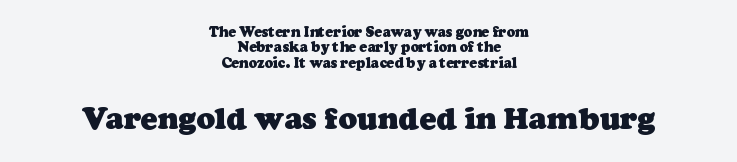
Each letter keeps its own natural width here, so spacing adapts to shape. Nobody touched the tracking dial on this one. Yep, those are serifs on the letters. Notice how the passage keeps no hard edge, just a central spine. The passage shown begins with its smaller block and ends with its larger one.
